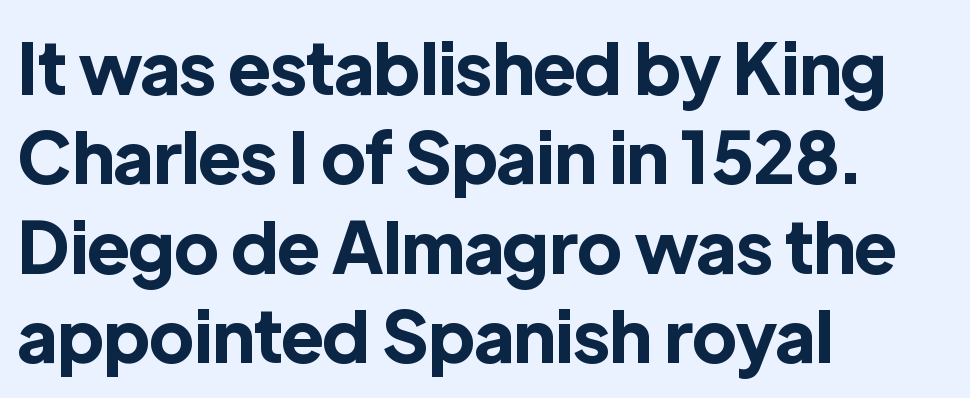
Q: Is the text bold? A: Yes.
Q: Is the text italic (slanted)? A: No, it is upright.
Q: Is the typeface a serif or a sans-serif typeface? A: Sans-serif.
Q: Is the text underlined? A: No.
Q: How is the paragraph aligned? A: Left-aligned.
Q: Is the spacing between letters normal or unusually wide? A: Normal.
Q: Is the spacing between lines tight, normal or loose? A: Normal.
Q: Width (condensed, normal, or wide)? A: Normal.
Q: x-height? A: Medium.
Q: Monospaced? A: No.
